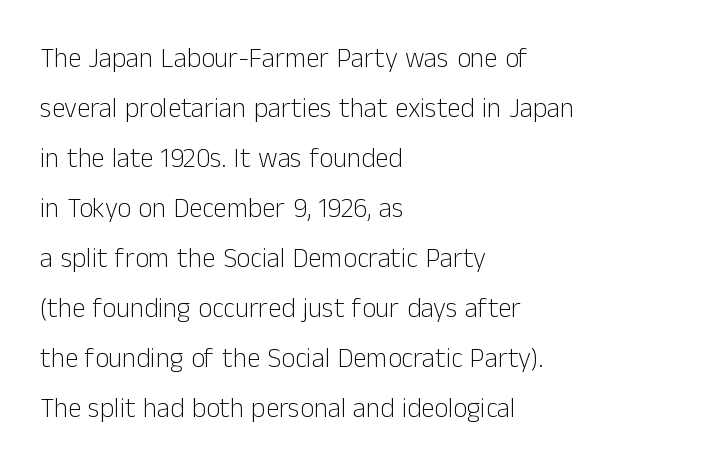
The letters sit at their default tracking, neither squeezed nor spread. The foot of each line stays bare and open. Weight: not bold — regular or lighter. Vertical strokes here are truly vertical.
